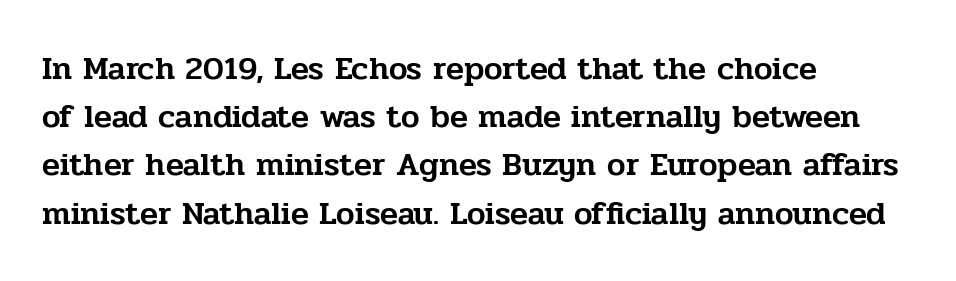
Think of a printed novel: that variable character pitch is what you see here. These lines are set flush left with a ragged right edge. The line texture is even and compact thanks to regular tracking. Just letters on the line, the space beneath them empty. Letterform terminals end in serifs throughout the passage. This sample uses an upright cut, with every glyph sitting square on the baseline.
